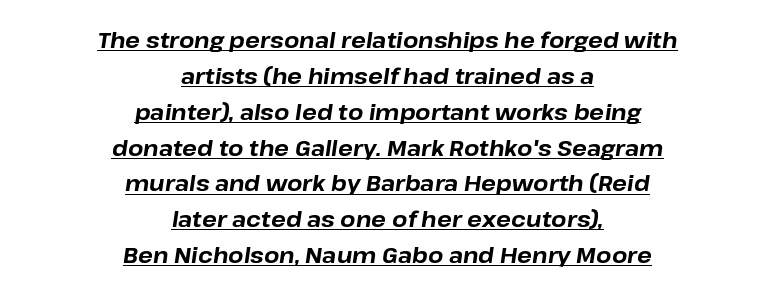
These words are printed bold, with thick strokes throughout. Every row of glyphs is offset so its center matches the block's center. Is the letter spacing exaggerated? No — it looks like the ordinary default. Vertically, the passage feels balanced, rows spaced as you'd expect. An italicized treatment has been applied to the whole sample. Beneath each row of characters lies a ruled line.
